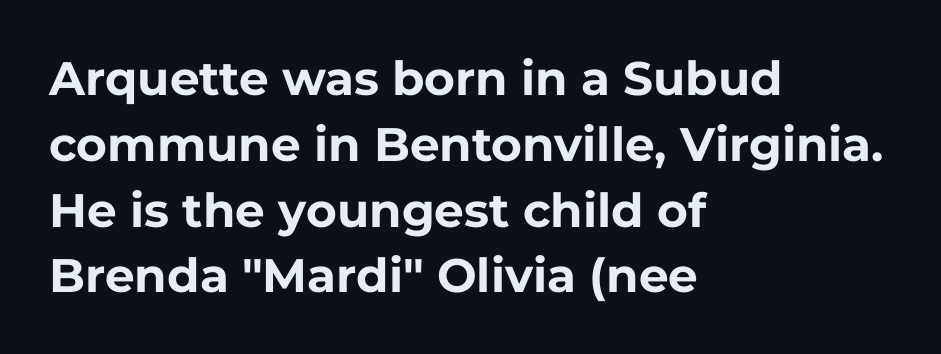
{"serif": "no", "italic": "no", "bold": "yes", "weight": "bold", "width": "normal", "stroke_contrast": "low", "x_height": "medium", "monospaced": "no", "underline": "no", "align": "left", "line_spacing": "normal", "line_spacing_ratio": 1.4, "letter_spacing": "normal", "letter_spacing_em": 0.0, "glyph_px": 47}
